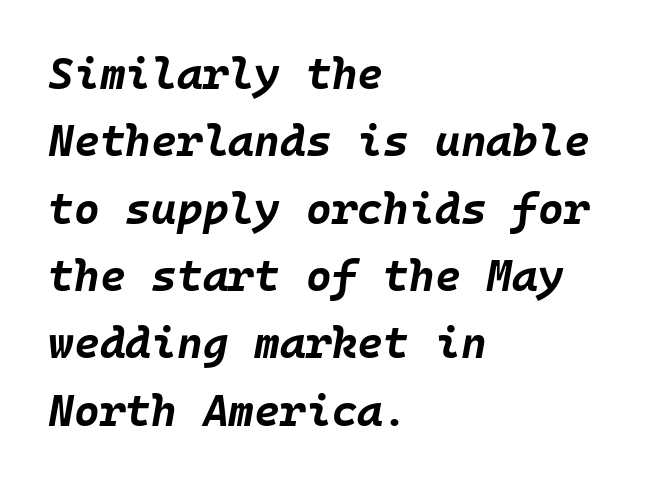
Q: Is the text bold? A: Yes.
Q: Is the text italic (slanted)? A: Yes, it leans right by about 10 degrees.
Q: Is the text underlined? A: No.
Q: How is the paragraph aligned? A: Left-aligned.
Q: Is the spacing between letters normal or unusually wide? A: Normal.
Q: Is the spacing between lines tight, normal or loose? A: Normal.
Q: Width (condensed, normal, or wide)? A: Normal.
Q: Stroke contrast? A: Low.
Q: x-height? A: Large.
